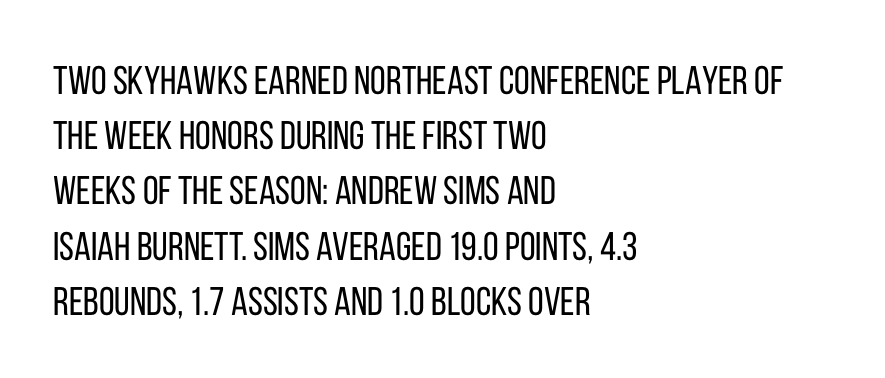
The image shows 40 px regular-weight, condensed sans-serif type, upright; set left-aligned, normal line spacing (1.38x), normal letter spacing, not underlined; low stroke contrast and a large x-height.
